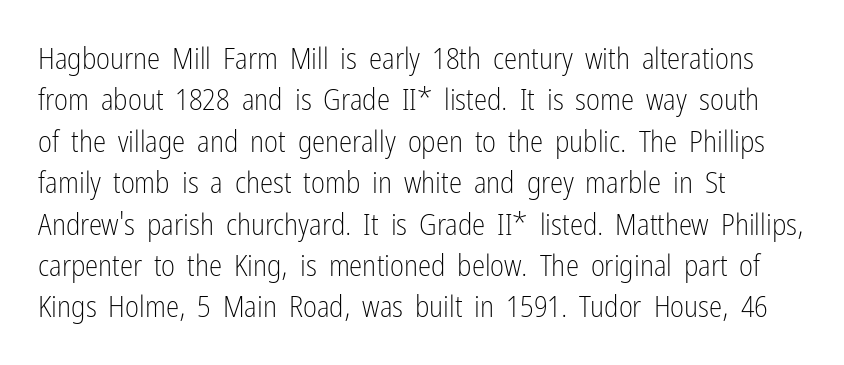
Font category for this specimen: sans-serif. Visually the block forms a straight wall on the left and a jagged coastline on the right. Does the leading feel generous? No, just average. Weight: regular or lighter.
